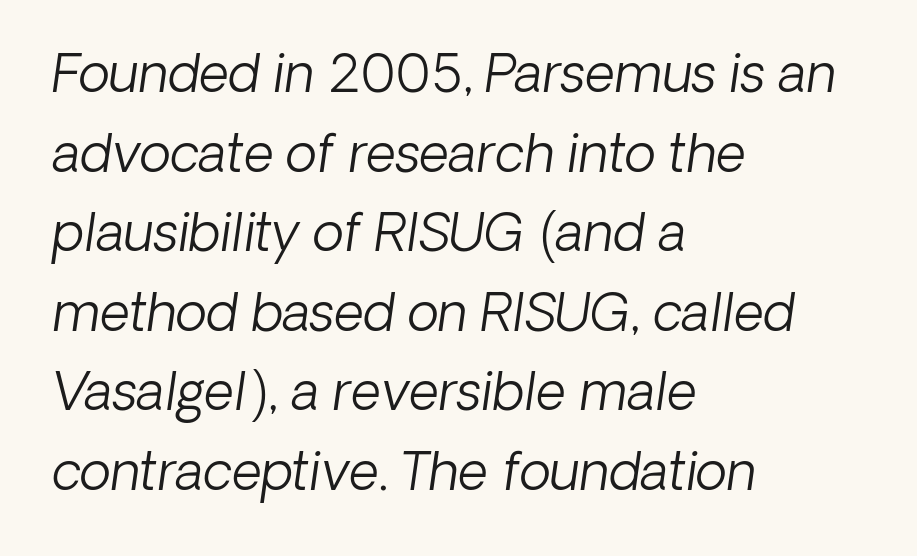
Spacing verdict: proportional, widths tailored to each character. In terms of posture, this sample is oblique. Stems here are at most as thick as an everyday book face. The leading is moderate, giving the passage an even texture. The space directly below the letters is spotless. This rendering uses left alignment, leaving the right contour irregular.
